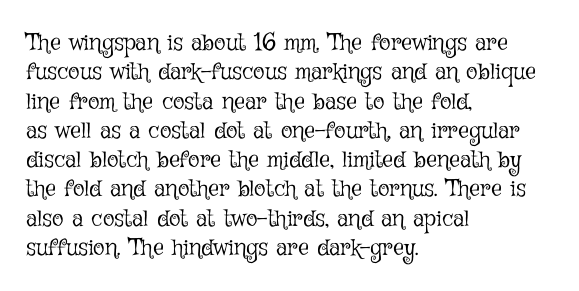
Q: Is the text bold? A: No.
Q: Is the text italic (slanted)? A: No, it is upright.
Q: Is the text underlined? A: No.
Q: How is the paragraph aligned? A: Left-aligned.
Q: Is the spacing between letters normal or unusually wide? A: Normal.
